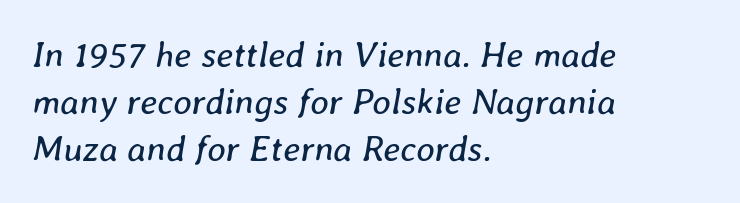
The image shows 36 px regular-weight type, italic (leaning right); set left-aligned, normal line spacing (1.31x), normal letter spacing, not underlined; low stroke contrast and a medium x-height.
